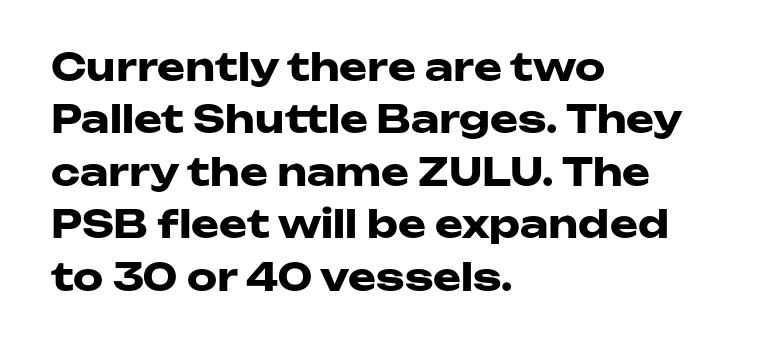
Q: Is the text bold? A: Yes.
Q: Is the text italic (slanted)? A: No, it is upright.
Q: Is the typeface a serif or a sans-serif typeface? A: Sans-serif.
Q: Is the text underlined? A: No.
Q: How is the paragraph aligned? A: Left-aligned.
Q: Is the spacing between letters normal or unusually wide? A: Normal.
Q: Is the spacing between lines tight, normal or loose? A: Normal.
Q: Width (condensed, normal, or wide)? A: Wide.
Q: Stroke contrast? A: Low.
Q: x-height? A: Medium.
Q: Monospaced? A: No.
